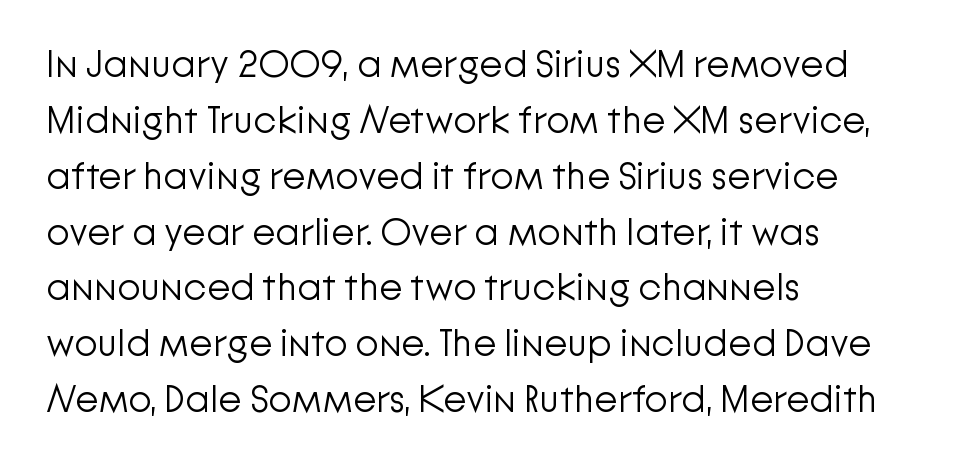
The image shows 38 px light sans-serif type, upright; set left-aligned, normal line spacing (1.47x), normal letter spacing, not underlined; low stroke contrast and a medium x-height.
